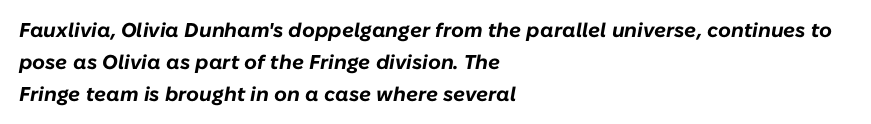
The image shows 20 px bold type, italic (leaning right); set left-aligned, normal line spacing (1.6x), normal letter spacing, not underlined.
